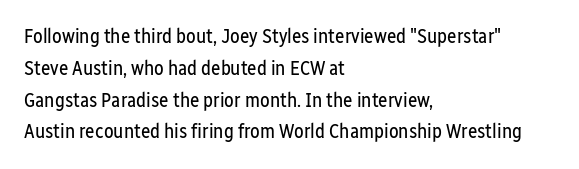
This is not heavy type; no bold has been used. Tracking here is standard; glyphs follow each other at the usual distance. Horizontal bands of white between lines are of average thickness. Underlining? Definitely not there. A student would call this left alignment; a typographer would say flush left, rag right.
